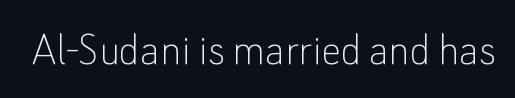
Q: Is the text bold? A: No.
Q: Is the text italic (slanted)? A: No, it is upright.
Q: Is the typeface a serif or a sans-serif typeface? A: Sans-serif.
Q: Is the text underlined? A: No.
Q: Is the spacing between letters normal or unusually wide? A: Normal.
Q: Width (condensed, normal, or wide)? A: Normal.
Q: Stroke contrast? A: Low.
Q: x-height? A: Small.
Q: Monospaced? A: No.
